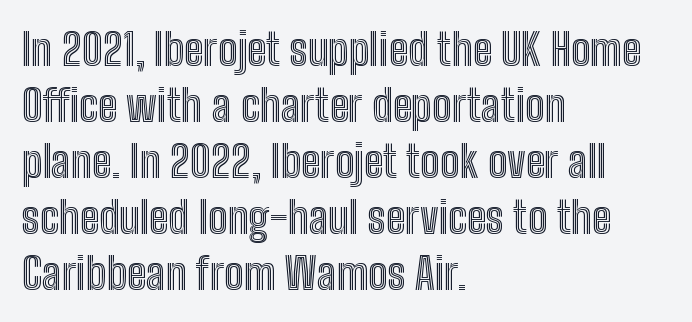
Q: Is the text italic (slanted)? A: No, it is upright.
Q: Is the text underlined? A: No.
Q: How is the paragraph aligned? A: Left-aligned.
Q: Is the spacing between letters normal or unusually wide? A: Normal.
Q: Is the spacing between lines tight, normal or loose? A: Normal.
Q: Width (condensed, normal, or wide)? A: Condensed.
Q: x-height? A: Medium.
Q: Monospaced? A: No.
